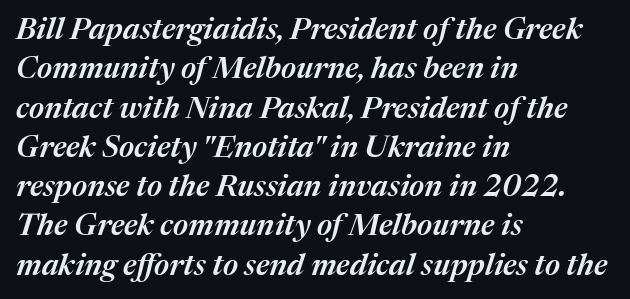
Q: Is the text bold? A: Semi-bold.
Q: Is the text italic (slanted)? A: Yes, it leans right by about 17 degrees.
Q: Is the text underlined? A: No.
Q: How is the paragraph aligned? A: Left-aligned.
Q: Is the spacing between letters normal or unusually wide? A: Normal.
Q: Is the spacing between lines tight, normal or loose? A: Normal.
Q: Width (condensed, normal, or wide)? A: Normal.
Q: Stroke contrast? A: Medium.
Q: x-height? A: Medium.
Q: Monospaced? A: No.
